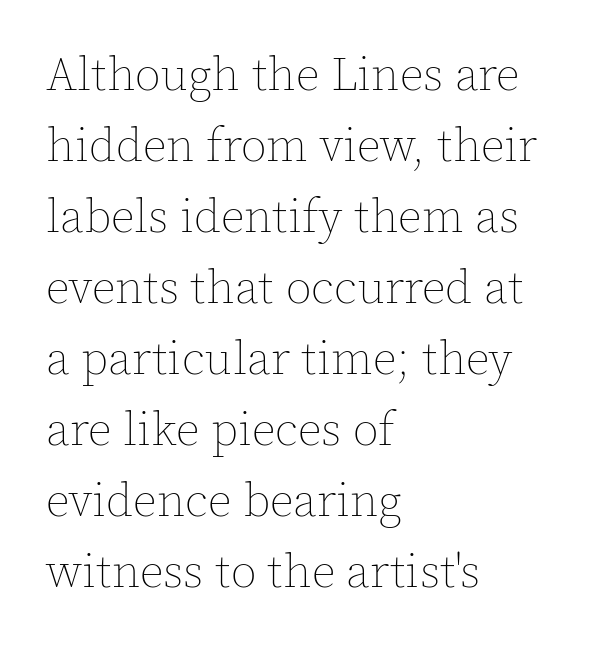
{"italic": "no", "bold": "no", "weight": "thin", "width": "normal", "x_height": "medium", "monospaced": "no", "underline": "no", "align": "left", "line_spacing": "normal", "line_spacing_ratio": 1.51, "letter_spacing": "normal", "letter_spacing_em": 0.0, "glyph_px": 47}
